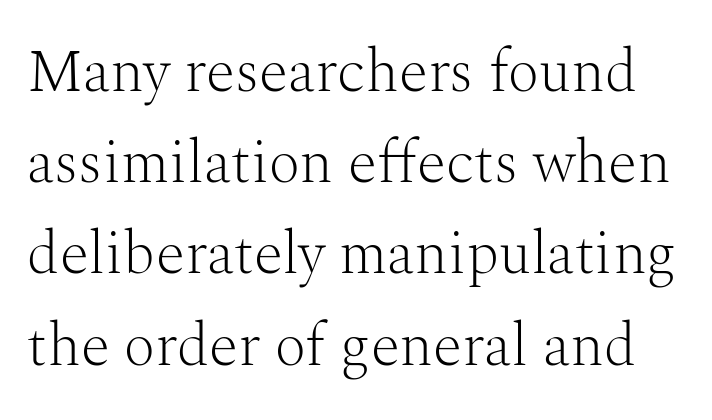
Q: Is the text bold? A: No.
Q: Is the text italic (slanted)? A: No, it is upright.
Q: Is the typeface a serif or a sans-serif typeface? A: Serif.
Q: Is the text underlined? A: No.
Q: Is the spacing between letters normal or unusually wide? A: Normal.
Q: Is the spacing between lines tight, normal or loose? A: Normal.
Q: Width (condensed, normal, or wide)? A: Normal.
Q: Stroke contrast? A: Medium.
Q: x-height? A: Medium.
Q: Monospaced? A: No.
